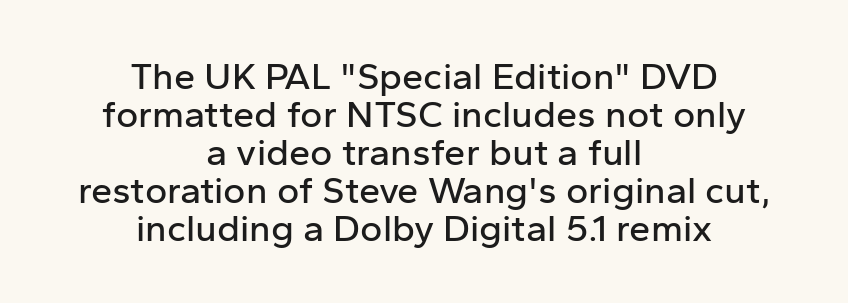
Q: Is the text italic (slanted)? A: No, it is upright.
Q: Is the typeface a serif or a sans-serif typeface? A: Sans-serif.
Q: Is the text underlined? A: No.
Q: How is the paragraph aligned? A: Centered.
Q: Is the spacing between letters normal or unusually wide? A: Normal.
Q: Is the spacing between lines tight, normal or loose? A: Tight.
Q: Width (condensed, normal, or wide)? A: Normal.
Q: Stroke contrast? A: Low.
Q: x-height? A: Medium.
Q: Monospaced? A: No.
